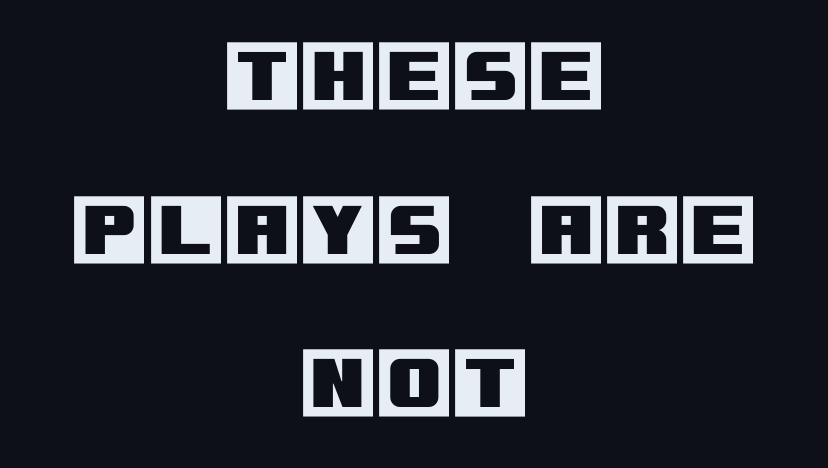
{"italic": "no", "width": "normal", "x_height": "large", "underline": "no", "align": "center", "line_spacing": "loose", "line_spacing_ratio": 1.97, "letter_spacing": "normal", "letter_spacing_em": 0.0, "glyph_px": 78}
